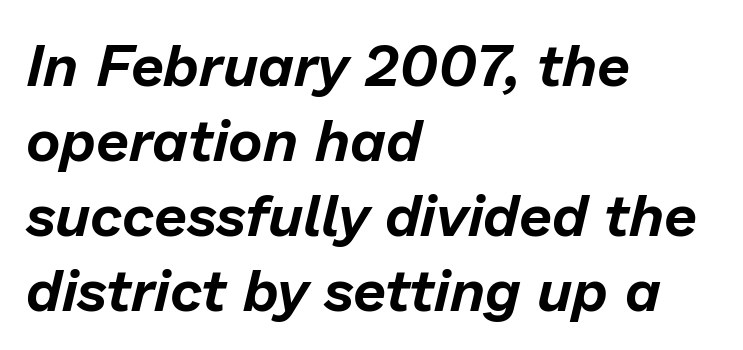
{"italic": "yes", "lean": "right", "slant_degrees": 13, "width": "normal", "stroke_contrast": "low", "x_height": "medium", "monospaced": "no", "underline": "no", "align": "left", "line_spacing": "normal", "line_spacing_ratio": 1.27, "letter_spacing": "normal", "letter_spacing_em": 0.0, "glyph_px": 59}
